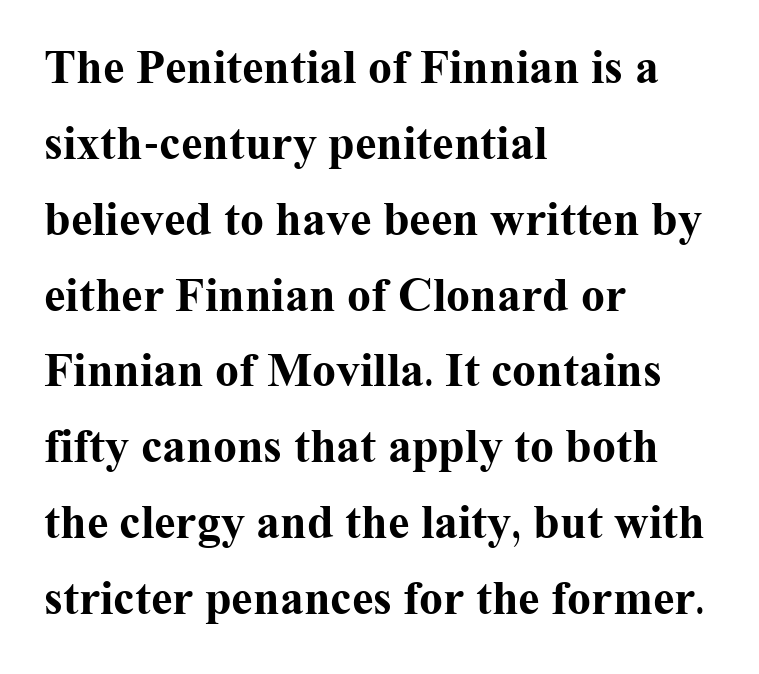
Words float on clear page, feet unadorned. Examine the stroke ends and you'll spot serifs. The leading is moderate, giving the passage an even texture. A typesetter would call this proportional, since set widths differ per character.
